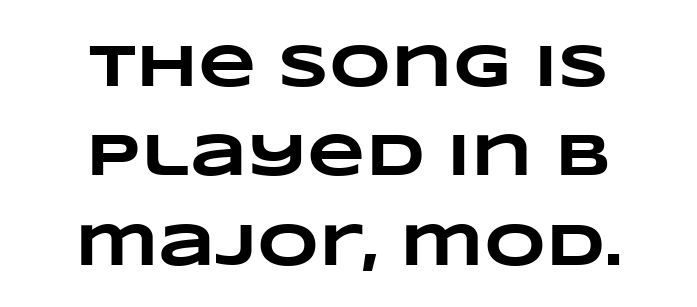
Heavy-handed strokes throughout: this text is bold. In CSS terms this would be text-align: center. Standard letterfit; no display-style spreading of the glyphs. Baseline-to-baseline distance is the conventional proportion of letter height. The face used here is proportionally spaced, like ordinary book or web type.
